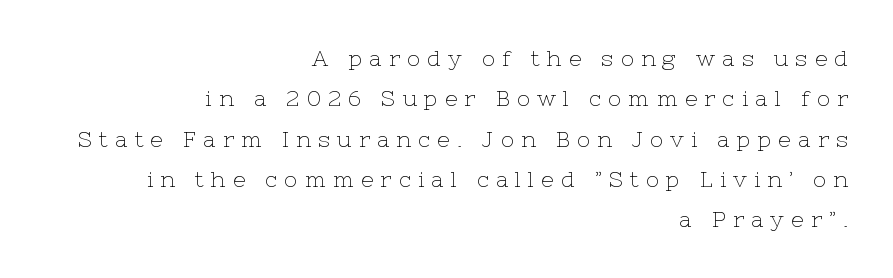
Q: Is the text bold? A: No.
Q: Is the text italic (slanted)? A: No, it is upright.
Q: Is the text underlined? A: No.
Q: How is the paragraph aligned? A: Right-aligned.
Q: Is the spacing between letters normal or unusually wide? A: Unusually wide.
